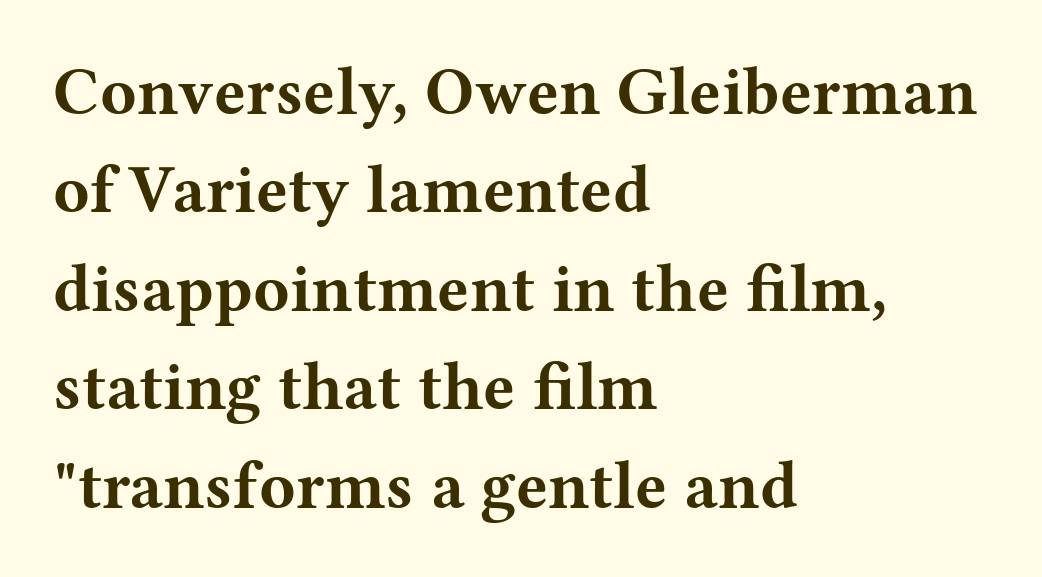
Q: Is the text bold? A: Yes.
Q: Is the text italic (slanted)? A: No, it is upright.
Q: Is the typeface a serif or a sans-serif typeface? A: Serif.
Q: Is the text underlined? A: No.
Q: How is the paragraph aligned? A: Left-aligned.
Q: Is the spacing between letters normal or unusually wide? A: Normal.
Q: Is the spacing between lines tight, normal or loose? A: Normal.
Q: Width (condensed, normal, or wide)? A: Wide.
Q: Stroke contrast? A: Medium.
Q: x-height? A: Medium.
Q: Monospaced? A: No.
